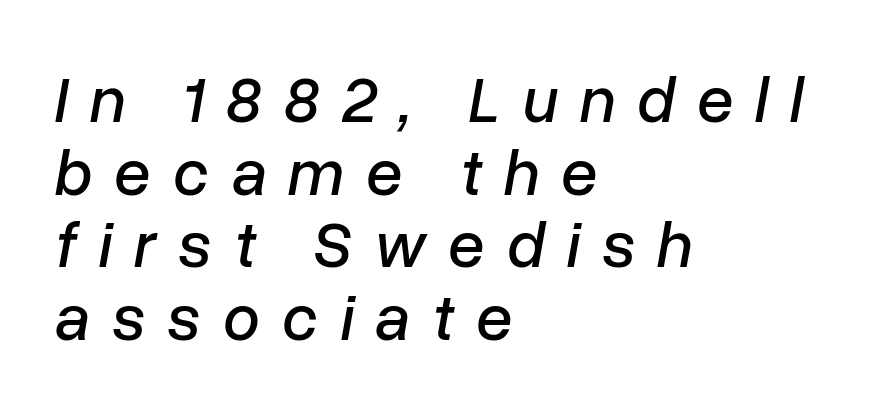
Q: Is the text italic (slanted)? A: Yes, it leans right by about 10 degrees.
Q: Is the text underlined? A: No.
Q: How is the paragraph aligned? A: Left-aligned.
Q: Is the spacing between letters normal or unusually wide? A: Unusually wide.
Q: Is the spacing between lines tight, normal or loose? A: Tight.
Q: Width (condensed, normal, or wide)? A: Normal.
Q: Stroke contrast? A: Low.
Q: x-height? A: Medium.
Q: Monospaced? A: No.
